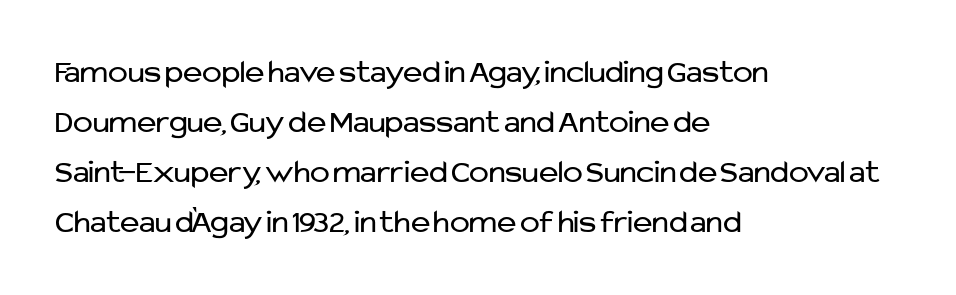
Q: Is the text bold? A: No.
Q: Is the text italic (slanted)? A: No, it is upright.
Q: Is the typeface a serif or a sans-serif typeface? A: Sans-serif.
Q: Is the text underlined? A: No.
Q: How is the paragraph aligned? A: Left-aligned.
Q: Is the spacing between letters normal or unusually wide? A: Normal.
Q: Is the spacing between lines tight, normal or loose? A: Normal.
Q: Width (condensed, normal, or wide)? A: Normal.
Q: Stroke contrast? A: Low.
Q: x-height? A: Medium.
Q: Monospaced? A: No.
